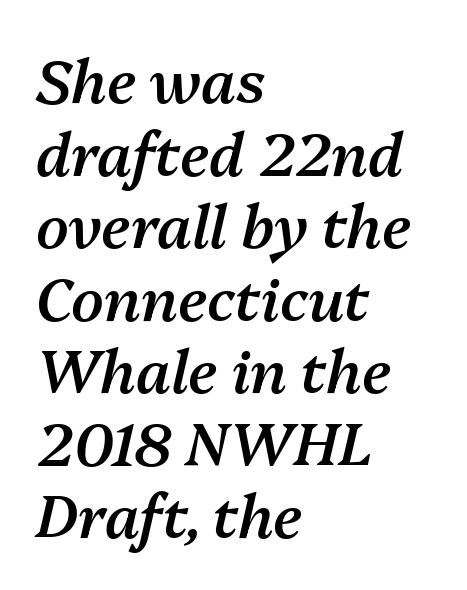
The image shows 59 px semibold type, italic (leaning right); set left-aligned, line spacing 1.23x, normal letter spacing, not underlined; medium stroke contrast and a medium x-height.
